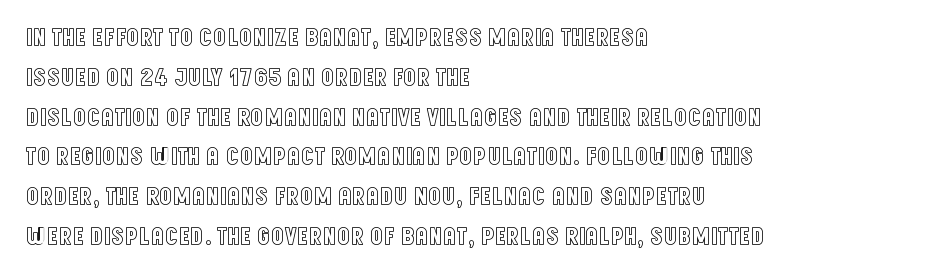
The image shows 26 px text type, upright; set left-aligned, normal line spacing (1.53x), normal letter spacing, not underlined.
